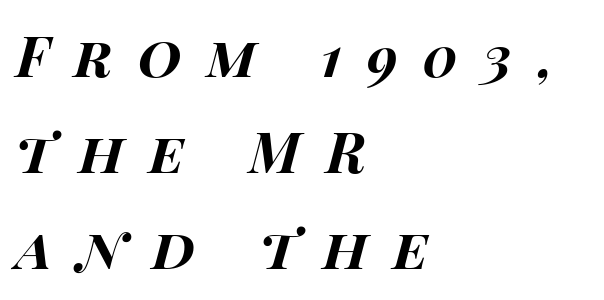
{"italic": "yes", "lean": "right", "slant_degrees": 15, "bold": "yes", "weight": "bold", "width": "wide", "stroke_contrast": "high", "x_height": "large", "monospaced": "no", "underline": "no", "align": "left", "line_spacing_ratio": 1.71, "letter_spacing": "wide", "letter_spacing_em": 0.45, "glyph_px": 56}
